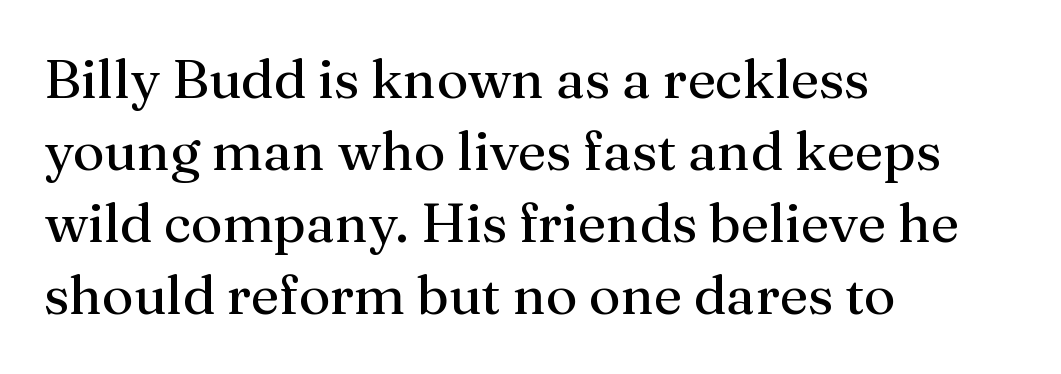
One glance says typical: line gaps are just what's usual. Compared with typical body copy, the letter spacing here is the same. Regarding serifs, this sample has them. Quick note: underline off. Tall strokes in this sample are plumb rather than angled. Think of a printed novel: that variable character pitch is what you see here.
